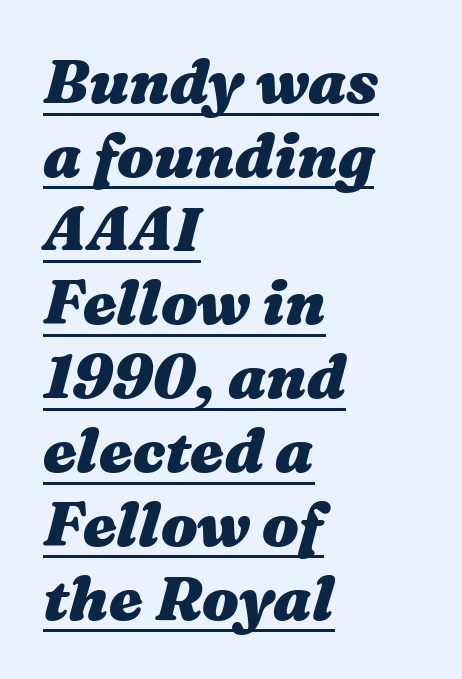
{"italic": "yes", "lean": "right", "slant_degrees": 16, "bold": "yes", "weight": "heavy", "width": "wide", "stroke_contrast": "medium", "x_height": "medium", "monospaced": "no", "underline": "yes", "align": "left", "line_spacing_ratio": 1.21, "letter_spacing": "normal", "letter_spacing_em": 0.0, "glyph_px": 61}
